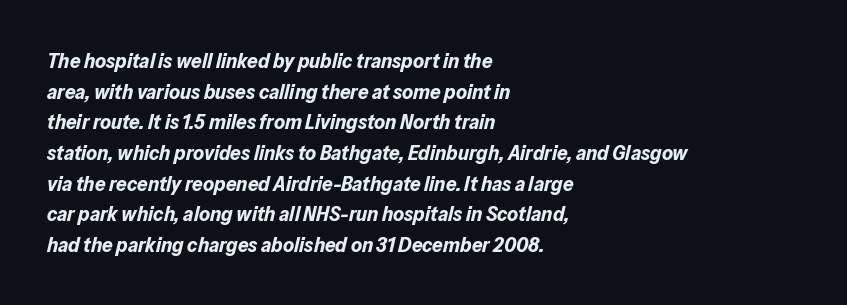
The image shows 21 px bold type, italic (leaning right); set left-aligned, normal line spacing (1.46x), normal letter spacing, not underlined.
